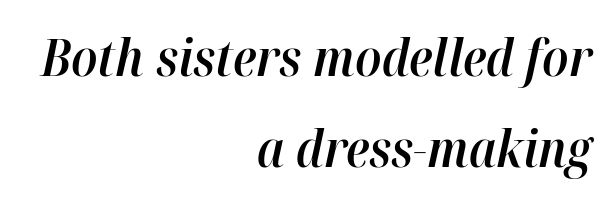
{"italic": "yes", "lean": "right", "slant_degrees": 12, "bold": "semi", "weight": "semibold", "width": "normal", "stroke_contrast": "high", "x_height": "medium", "monospaced": "no", "underline": "no", "align": "right", "line_spacing_ratio": 1.78, "letter_spacing": "normal", "letter_spacing_em": 0.0, "glyph_px": 51}
